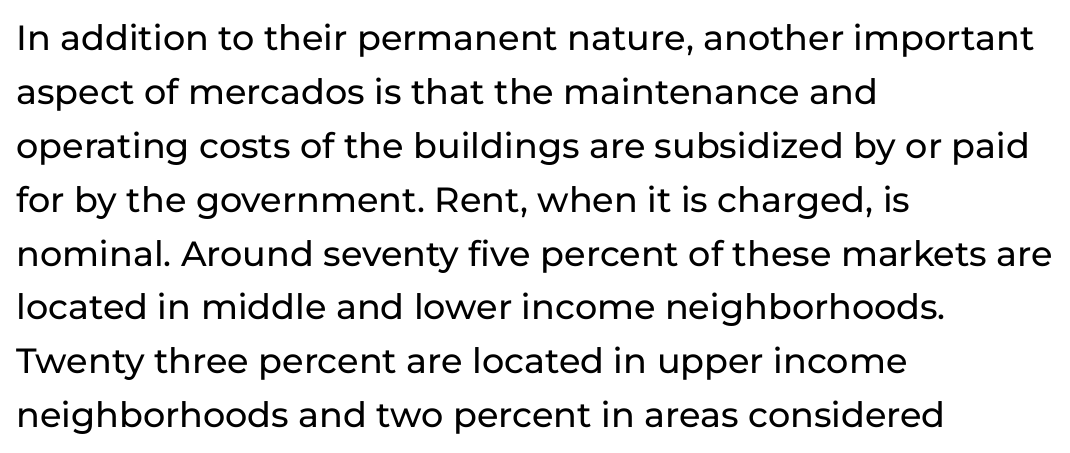
The image shows 35 px sans-serif type, upright; set left-aligned, normal line spacing (1.54x), normal letter spacing, not underlined; low stroke contrast and a medium x-height.
